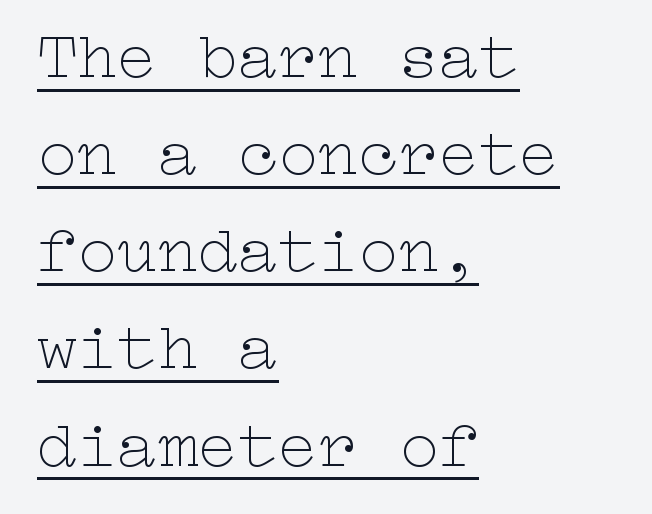
One-word summary of the alignment: left. No letter is thick-stroked: the sample isn't bold. Horizontal bands of white between lines are of average thickness. These characters rest on top of a visible drawn line.
